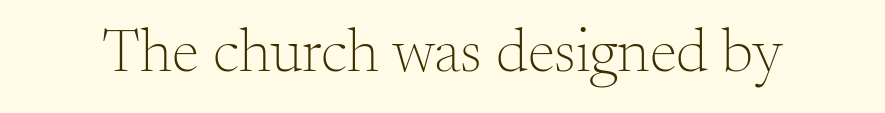
{"serif": "yes", "italic": "no", "bold": "no", "weight": "light", "width": "normal", "stroke_contrast": "medium", "x_height": "small", "monospaced": "no", "underline": "no", "letter_spacing": "normal", "letter_spacing_em": 0.0, "glyph_px": 62}
